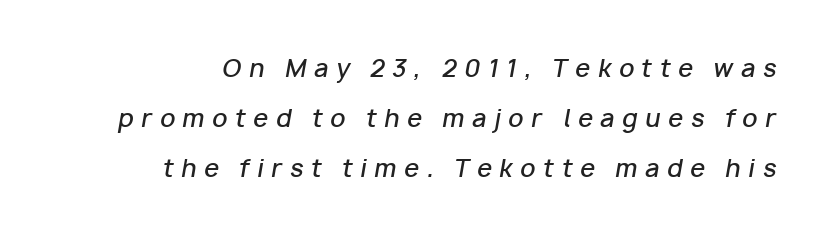
{"italic": "yes", "lean": "right", "slant_degrees": 10, "bold": "semi", "underline": "no", "align": "right", "line_spacing": "loose", "line_spacing_ratio": 2.08, "letter_spacing": "wide", "letter_spacing_em": 0.32, "glyph_px": 24}
